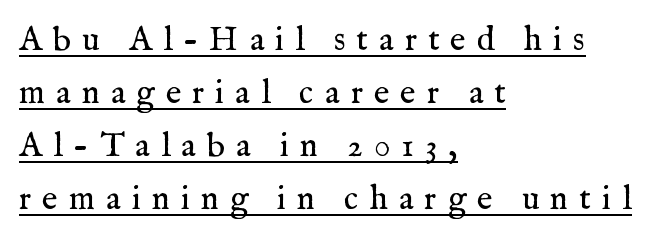
The line texture is sparse and dotted thanks to wide tracking. The face used here is proportionally spaced, like ordinary book or web type. This is underlined copy, the kind a proofreader might mark for attention. The rendering anchors every line to the left-hand side.
